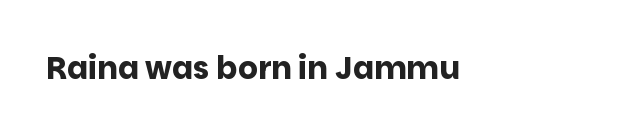
{"serif": "no", "italic": "no", "bold": "yes", "weight": "bold", "width": "normal", "stroke_contrast": "low", "x_height": "large", "monospaced": "no", "underline": "no", "letter_spacing": "normal", "letter_spacing_em": 0.0, "glyph_px": 31}
